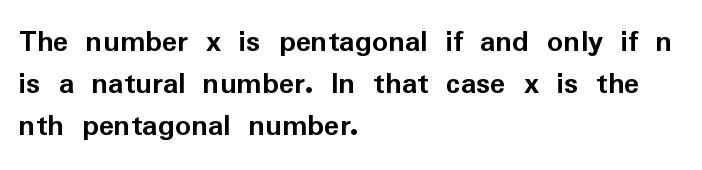
The typesetter chose a ragged-right arrangement here. The horizontal fit of the characters is conventional and even. Here the designer chose a conventional face with non-uniform glyph widths. Horizontal bands of white between lines are of average thickness.
